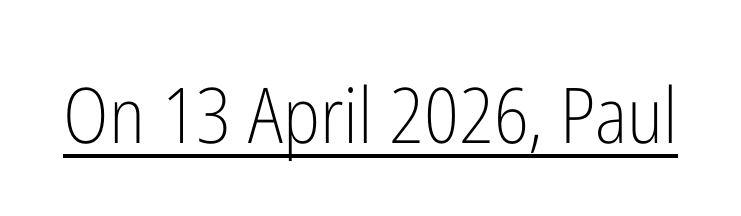
The image shows 77 px light, condensed sans-serif type, upright; set normal letter spacing, underlined; low stroke contrast and a medium x-height.
